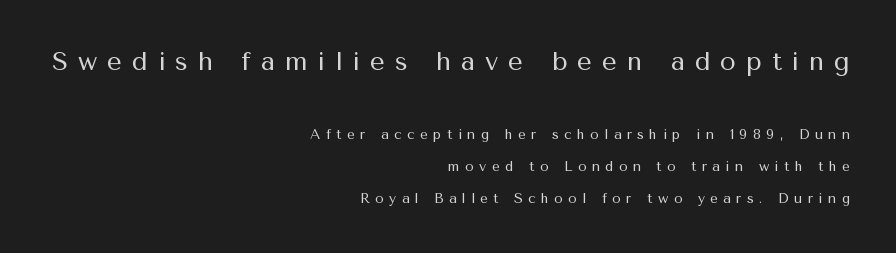
Q: Is the text bold? A: No.
Q: Is the text italic (slanted)? A: No, it is upright.
Q: Is the text underlined? A: No.
Q: How is the paragraph aligned? A: Right-aligned.
Q: Is the spacing between letters normal or unusually wide? A: Unusually wide.
Q: Is the spacing between lines tight, normal or loose? A: Loose.
Q: Which block of text is set in a larger size, the first (top) or the second (bottom)? A: The first (top) one.
